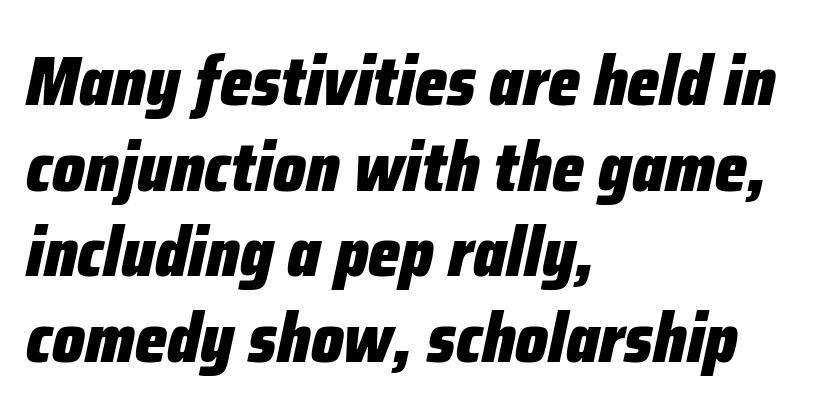
How heavy is the stroke? Heavy — this is a bold. The passage shown leans; its letterforms are oblique. Check under the words: just untouched page. A typesetter would call this proportional, since set widths differ per character. Horizontally, the lines are justified to the leading edge only. The face used here is rendered with its standard letterfit.
